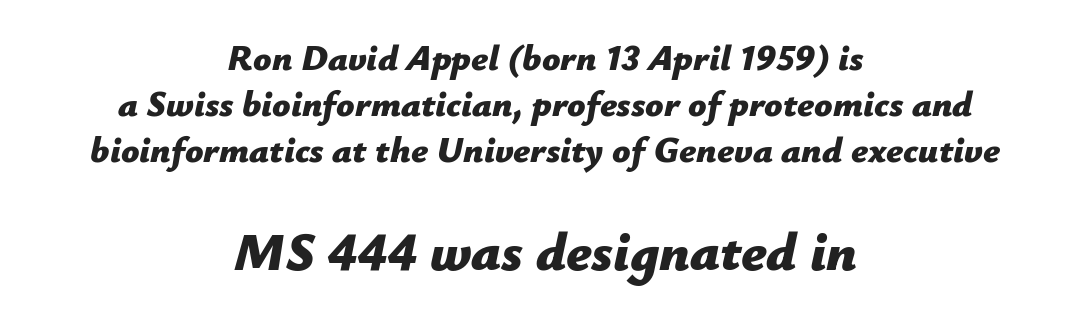
The words here are not underlined. These lines were composed using italics. Horizontal alignment here is central, giving a formal, balanced look. In terms of letterspacing, this is plain default setting. Larger block? The one below; the one above is distinctly smaller.
